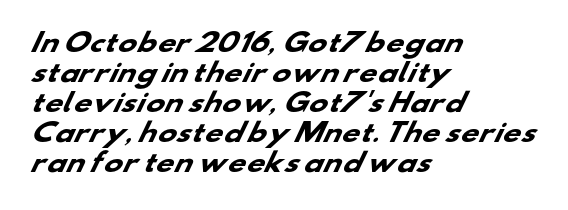
Q: Is the text bold? A: Yes.
Q: Is the text underlined? A: No.
Q: How is the paragraph aligned? A: Left-aligned.
Q: Is the spacing between letters normal or unusually wide? A: Normal.
